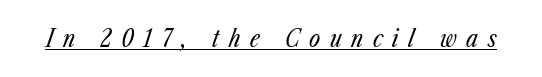
Check the space under the baseline: a stroke is drawn there. Would a proofreader flag this as italicized? Yes. Does extra space separate the letters? Yes, quite a lot of it. Stroke thickness stays within the range of a standard reading face or lighter.
